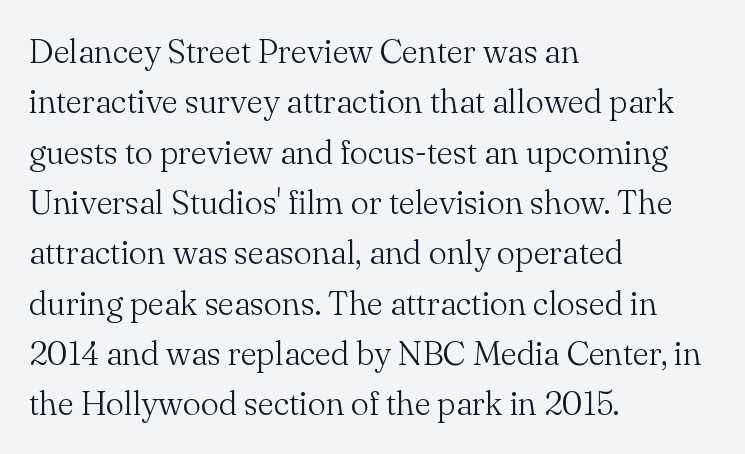
Q: Is the text bold? A: No.
Q: Is the text italic (slanted)? A: No, it is upright.
Q: Is the typeface a serif or a sans-serif typeface? A: Serif.
Q: Is the text underlined? A: No.
Q: How is the paragraph aligned? A: Left-aligned.
Q: Is the spacing between letters normal or unusually wide? A: Normal.
Q: Is the spacing between lines tight, normal or loose? A: Normal.
Q: Width (condensed, normal, or wide)? A: Normal.
Q: Stroke contrast? A: Medium.
Q: x-height? A: Small.
Q: Monospaced? A: No.
